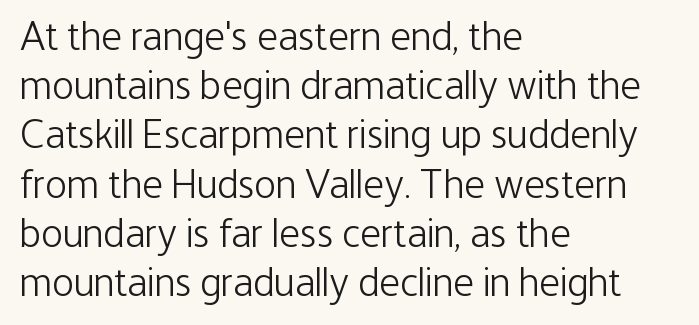
The image shows 41 px light, condensed sans-serif type, upright; set left-aligned, line spacing 1.2x, normal letter spacing, not underlined; low stroke contrast and a medium x-height.
